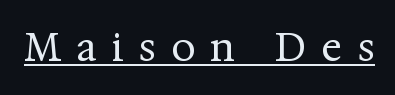
The image shows 39 px regular-weight serif type, upright; set unusually wide letter spacing (+0.38 em), underlined; medium stroke contrast and a medium x-height.
